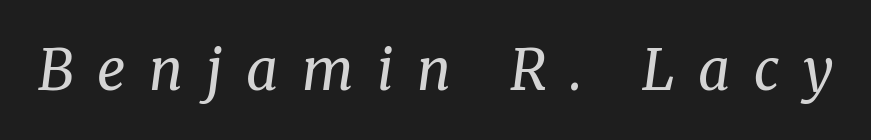
Beneath every word, the page is bare. Weight: regular or lighter. The type family on display is of the serif kind. When letters slant like this, we call the style italic.
